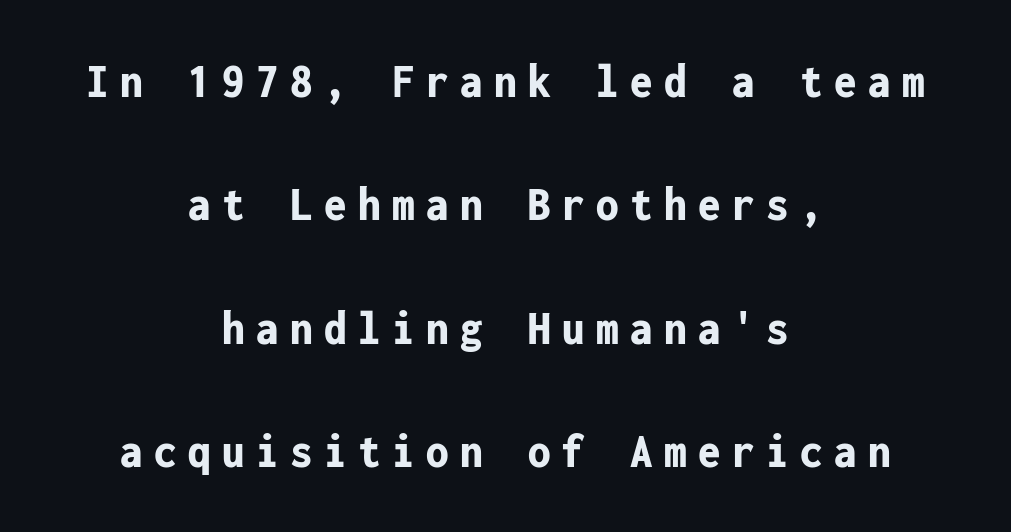
{"serif": "no", "italic": "no", "bold": "yes", "weight": "bold", "width": "condensed", "stroke_contrast": "low", "x_height": "medium", "monospaced": "yes", "underline": "no", "align": "center", "line_spacing": "loose", "line_spacing_ratio": 2.47, "letter_spacing": "wide", "letter_spacing_em": 0.23, "glyph_px": 50}
